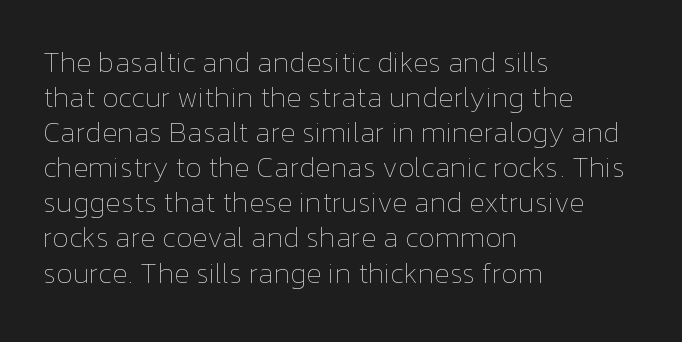
Here the glyphs are tracked normally, forming tight word shapes. A classic flush-left, rag-right setting is used for this passage. The font sits on the lighter half of the weight spectrum, regular included. The rendering uses natural spacing where letterforms have individual widths.
